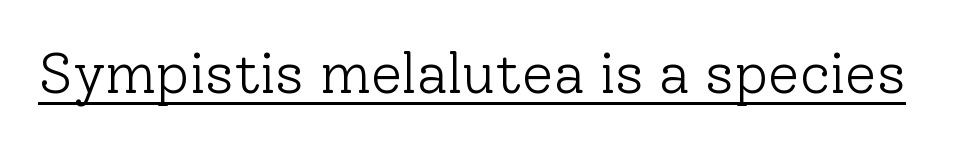
{"serif": "yes", "italic": "no", "bold": "no", "weight": "light", "width": "normal", "stroke_contrast": "low", "x_height": "medium", "monospaced": "no", "underline": "yes", "letter_spacing": "normal", "letter_spacing_em": 0.0, "glyph_px": 57}
